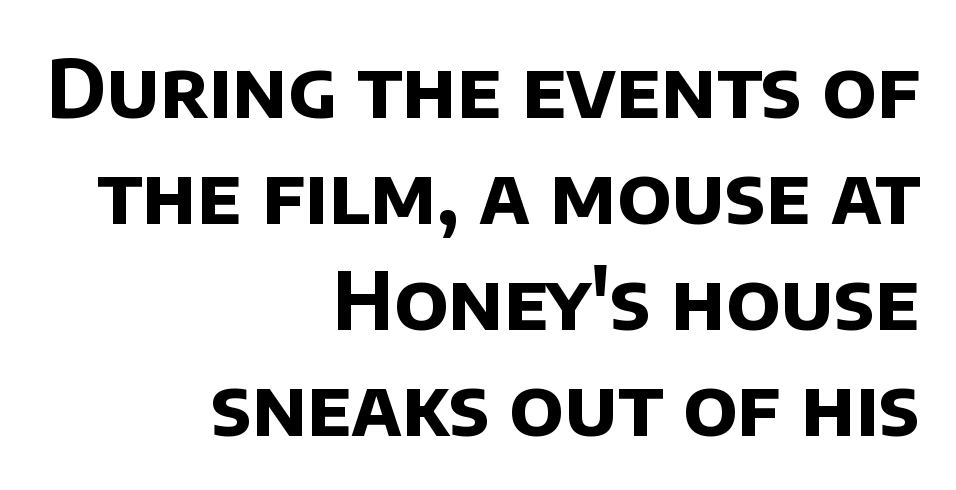
The image shows 79 px bold sans-serif type; set right-aligned, normal line spacing (1.34x), normal letter spacing, not underlined; low stroke contrast and a large x-height.
